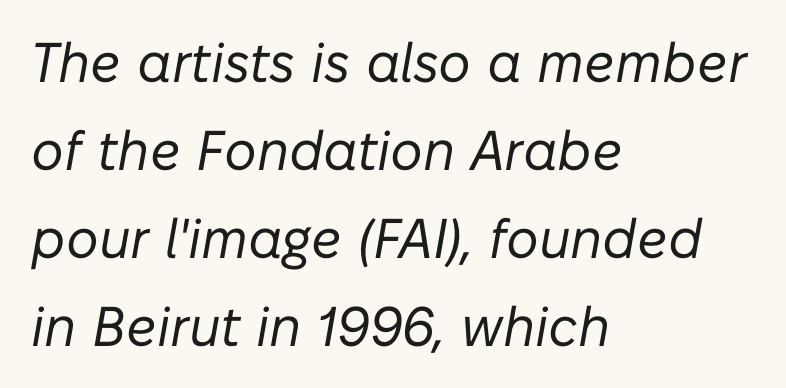
The rendering keeps characters at their native spacing. Clear beneath every line of the passage. The space between consecutive lines is moderate. Every character sits at an angle, as italics do. Which margin do the lines hug? The left one — the right edge is uneven.
